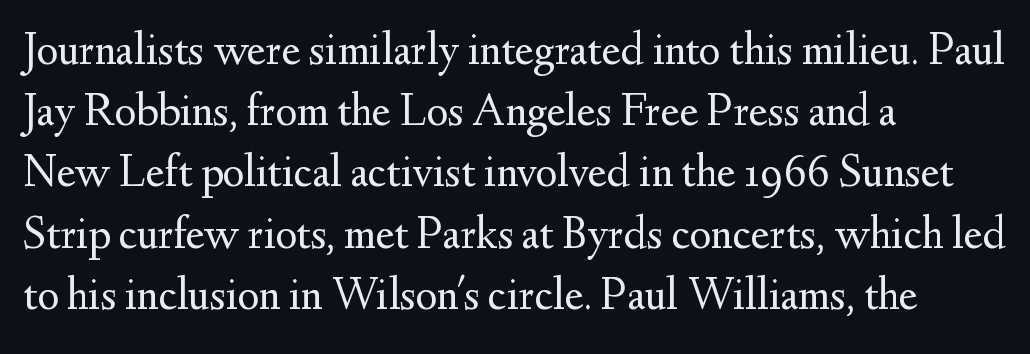
The image shows 46 px regular-weight serif type, upright; set left-aligned, normal line spacing (1.33x), normal letter spacing, not underlined; medium stroke contrast and a small x-height.
